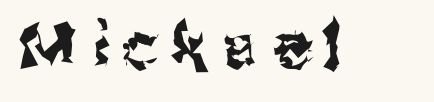
{"serif": "no", "italic": "no", "width": "normal", "stroke_contrast": "medium", "x_height": "medium", "monospaced": "no", "underline": "no", "letter_spacing": "wide", "letter_spacing_em": 0.22, "glyph_px": 63}
